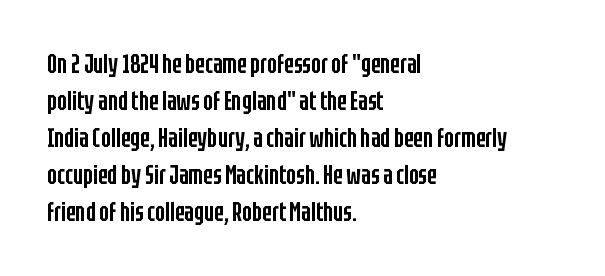
{"italic": "no", "bold": "semi", "underline": "no", "align": "left", "line_spacing": "normal", "line_spacing_ratio": 1.42, "letter_spacing": "normal", "letter_spacing_em": 0.0, "glyph_px": 26}
